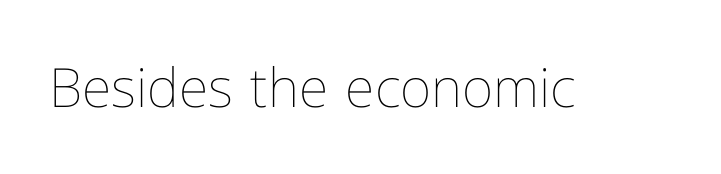
The image shows 54 px thin type, upright; set normal letter spacing, not underlined; low stroke contrast and a medium x-height.
